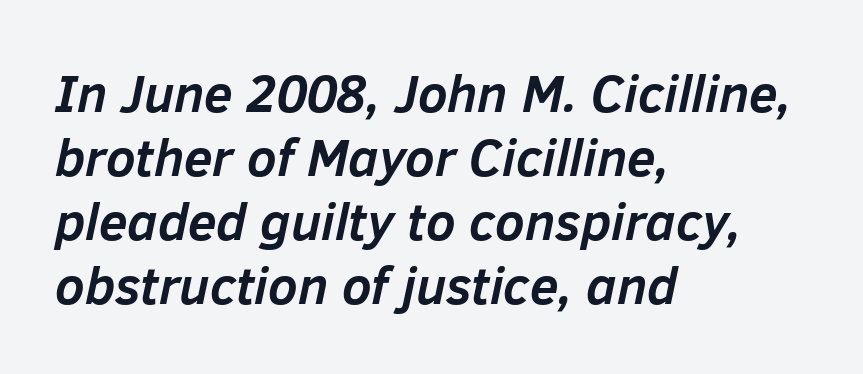
Q: Is the text bold? A: Yes.
Q: Is the text italic (slanted)? A: Yes, it leans right by about 12 degrees.
Q: Is the text underlined? A: No.
Q: How is the paragraph aligned? A: Left-aligned.
Q: Is the spacing between letters normal or unusually wide? A: Normal.
Q: Width (condensed, normal, or wide)? A: Normal.
Q: Stroke contrast? A: Low.
Q: x-height? A: Medium.
Q: Monospaced? A: No.
